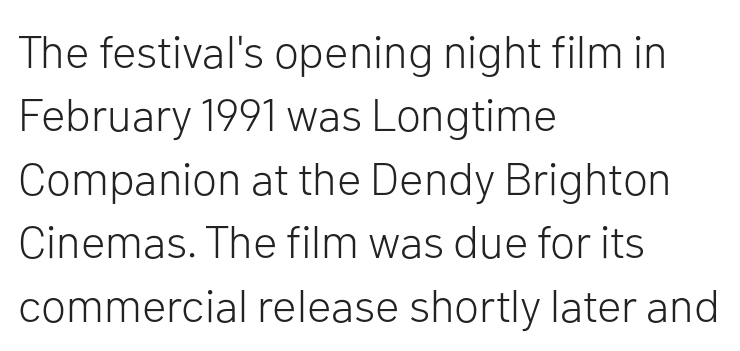
Q: Is the text bold? A: No.
Q: Is the text italic (slanted)? A: No, it is upright.
Q: Is the typeface a serif or a sans-serif typeface? A: Sans-serif.
Q: Is the text underlined? A: No.
Q: How is the paragraph aligned? A: Left-aligned.
Q: Is the spacing between letters normal or unusually wide? A: Normal.
Q: Is the spacing between lines tight, normal or loose? A: Normal.
Q: Width (condensed, normal, or wide)? A: Normal.
Q: Stroke contrast? A: Low.
Q: x-height? A: Medium.
Q: Monospaced? A: No.
